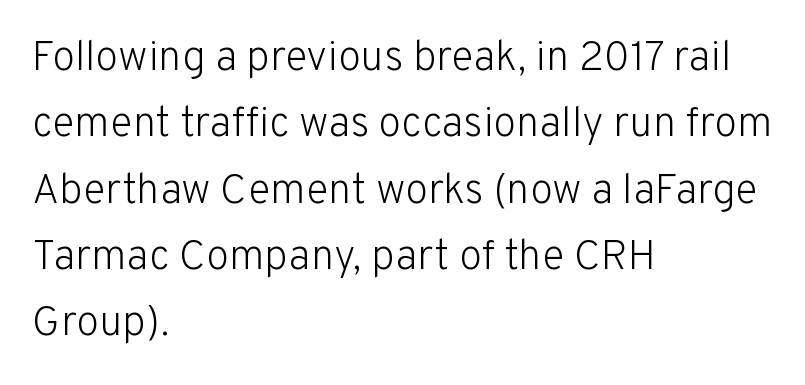
The image shows 42 px light sans-serif type, upright; set left-aligned, normal line spacing (1.58x), normal letter spacing, not underlined; low stroke contrast and a medium x-height.
